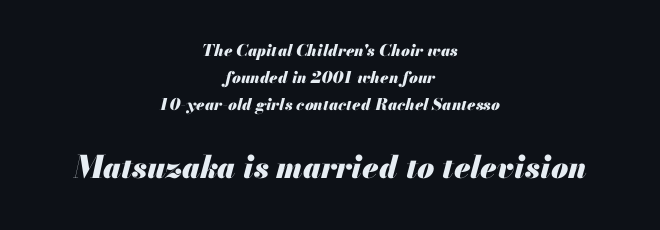
Q: Is the text bold? A: Yes.
Q: Is the text italic (slanted)? A: Yes, it leans right by about 13 degrees.
Q: Is the text underlined? A: No.
Q: How is the paragraph aligned? A: Centered.
Q: Is the spacing between letters normal or unusually wide? A: Normal.
Q: Is the spacing between lines tight, normal or loose? A: Normal.
Q: Which block of text is set in a larger size, the first (top) or the second (bottom)? A: The second (bottom) one.
Q: Width (condensed, normal, or wide)? A: Normal.
Q: Stroke contrast? A: Medium.
Q: x-height? A: Small.
Q: Monospaced? A: No.
